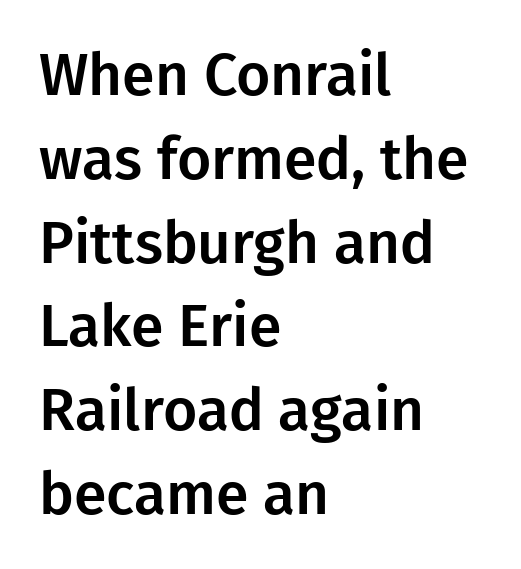
Honestly, there is no underline to notice here at all. The gaps between neighbouring characters are ordinary and unremarkable. How would I describe the line gaps? Plain and ordinary. If you drew a ruler down the left edge, every line would touch it.
